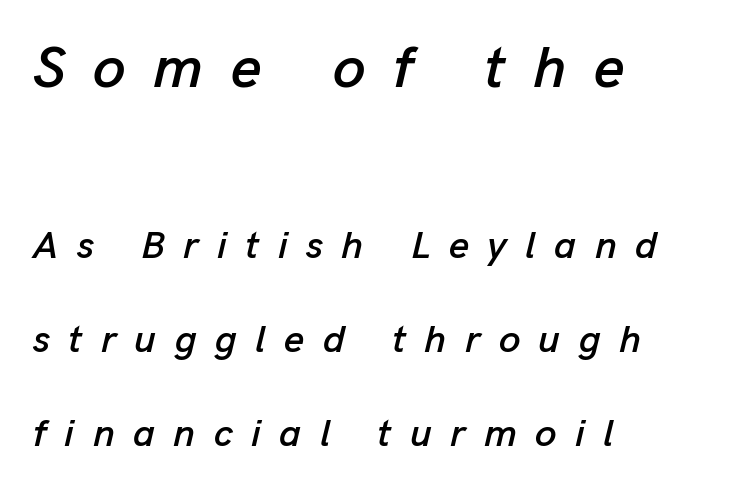
Notice how the passage keeps a crisp vertical edge on the left only. Descender tails drop into unmarked territory. Vertically, the passage feels expansive, rows floating well apart. Which of the two is more prominent by size? The first, at the top. Think of a printed novel: that variable character pitch is what you see here.
